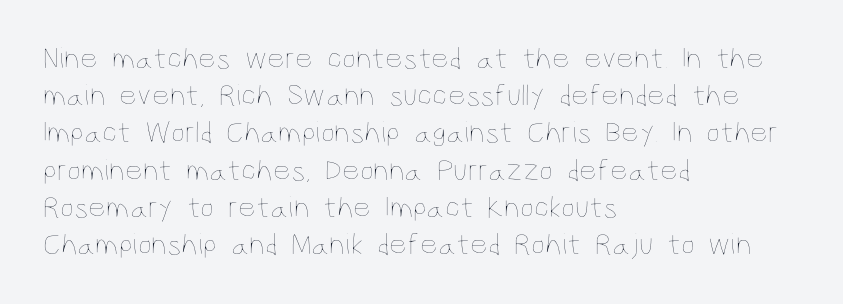
The image shows 31 px thin, condensed type, upright; set left-aligned, line spacing 1.2x, normal letter spacing, not underlined; low stroke contrast and a large x-height.
